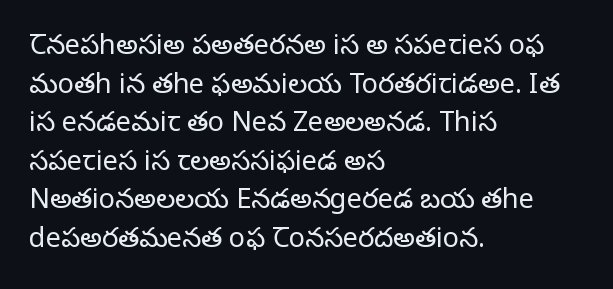
The image shows 27 px text type, upright; set left-aligned, normal line spacing (1.43x), normal letter spacing, not underlined.
